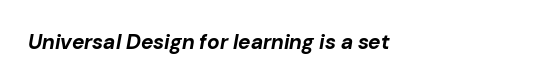
{"italic": "yes", "lean": "right", "slant_degrees": 10, "bold": "yes", "underline": "no", "letter_spacing": "normal", "letter_spacing_em": 0.0, "glyph_px": 21}
